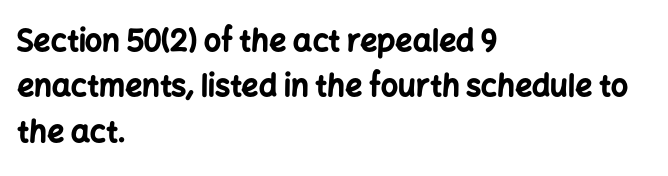
{"serif": "no", "italic": "no", "bold": "yes", "weight": "bold", "width": "normal", "stroke_contrast": "low", "x_height": "medium", "monospaced": "no", "underline": "no", "align": "left", "line_spacing": "normal", "line_spacing_ratio": 1.51, "letter_spacing": "normal", "letter_spacing_em": 0.0, "glyph_px": 30}
